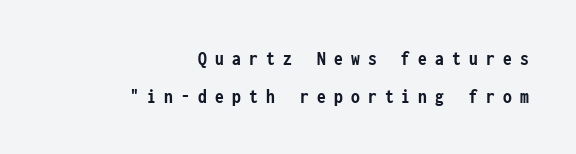
The image shows 20 px bold type, upright; set right-aligned, line spacing 1.89x, unusually wide letter spacing (+0.41 em), not underlined.
